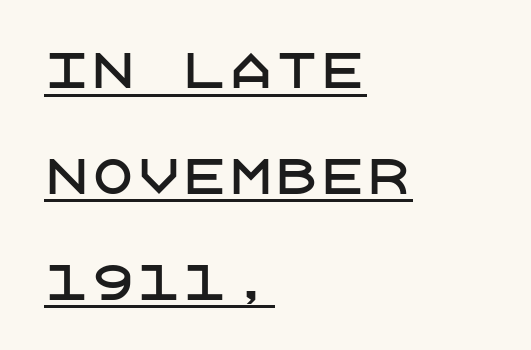
The designer dialed line spacing up above the default. This sample uses plain, unmodified letter spacing. Every row of glyphs begins at an identical x-position on the left. The text was rendered using a sans face with plain stroke endings.
